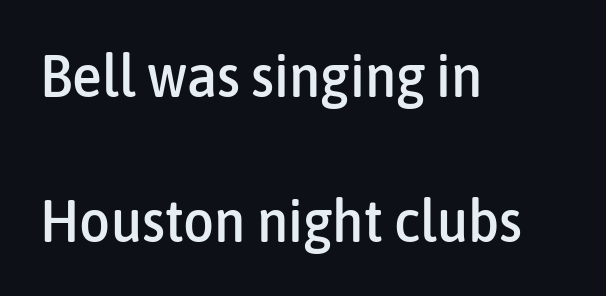
Q: Is the text italic (slanted)? A: No, it is upright.
Q: Is the typeface a serif or a sans-serif typeface? A: Sans-serif.
Q: Is the text underlined? A: No.
Q: How is the paragraph aligned? A: Left-aligned.
Q: Is the spacing between letters normal or unusually wide? A: Normal.
Q: Is the spacing between lines tight, normal or loose? A: Loose.
Q: Width (condensed, normal, or wide)? A: Condensed.
Q: Stroke contrast? A: Low.
Q: x-height? A: Medium.
Q: Monospaced? A: No.
